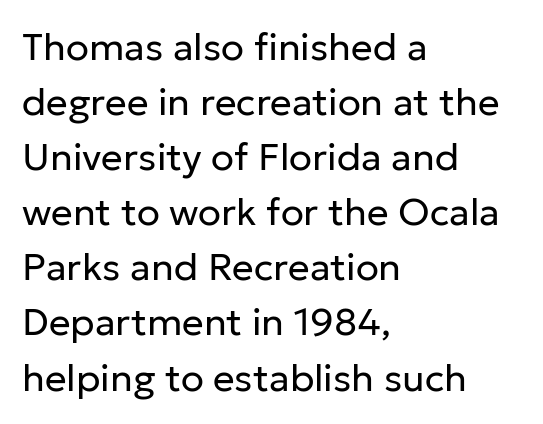
Observe the ordinary spacing: letters are neighbours, not strangers. The paragraph shown leans on its left margin. Is there any slant? The stems are plumb. I'd call this a sans setting — the letters go barefoot.
